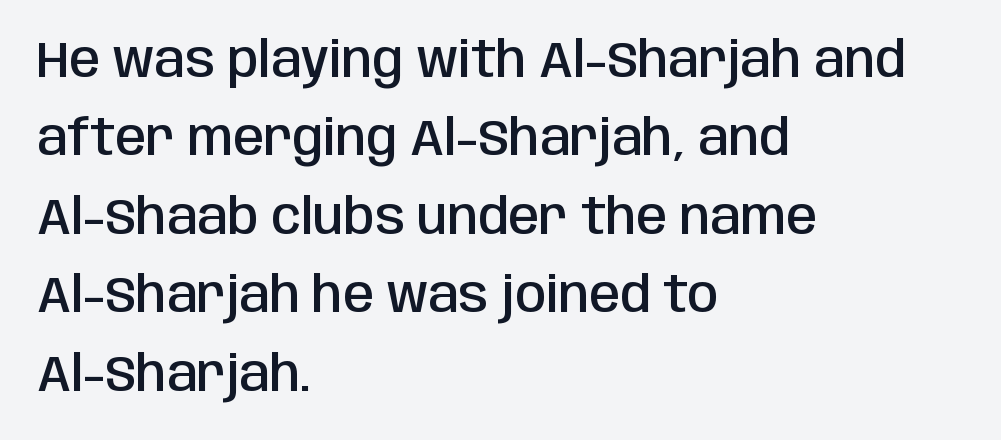
Q: Is the text bold? A: Semi-bold.
Q: Is the text italic (slanted)? A: No, it is upright.
Q: Is the typeface a serif or a sans-serif typeface? A: Sans-serif.
Q: Is the text underlined? A: No.
Q: How is the paragraph aligned? A: Left-aligned.
Q: Is the spacing between letters normal or unusually wide? A: Normal.
Q: Is the spacing between lines tight, normal or loose? A: Normal.
Q: Width (condensed, normal, or wide)? A: Condensed.
Q: Stroke contrast? A: Low.
Q: x-height? A: Large.
Q: Monospaced? A: No.
